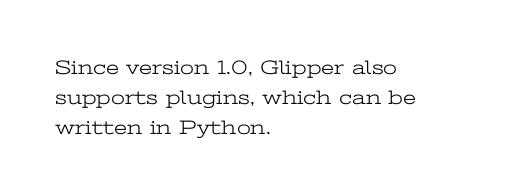
Rule under the text: the space is simply empty. Upright lettering throughout. This rendering leaves character spacing at its baseline value. If you drew a ruler down the left edge, every line would touch it. Is there much room between lines? A standard amount, neither cramped nor airy. This reads as an unemphasized weight, regular at the heaviest.
